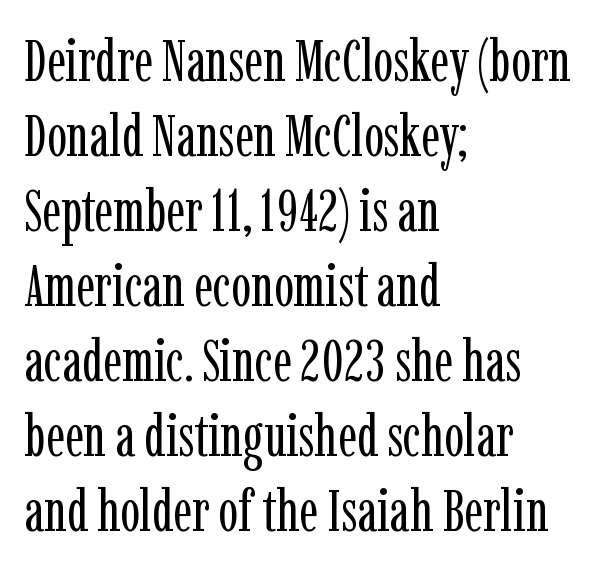
Q: Is the text bold? A: No.
Q: Is the text italic (slanted)? A: No, it is upright.
Q: Is the typeface a serif or a sans-serif typeface? A: Serif.
Q: Is the text underlined? A: No.
Q: How is the paragraph aligned? A: Left-aligned.
Q: Is the spacing between letters normal or unusually wide? A: Normal.
Q: Is the spacing between lines tight, normal or loose? A: Normal.
Q: Width (condensed, normal, or wide)? A: Condensed.
Q: Stroke contrast? A: Low.
Q: x-height? A: Medium.
Q: Monospaced? A: No.
